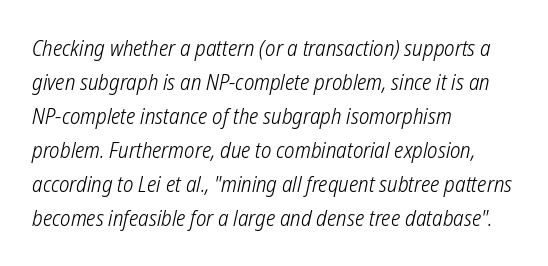
Q: Is the text bold? A: No.
Q: Is the text underlined? A: No.
Q: How is the paragraph aligned? A: Left-aligned.
Q: Is the spacing between letters normal or unusually wide? A: Normal.
Q: Is the spacing between lines tight, normal or loose? A: Normal.
